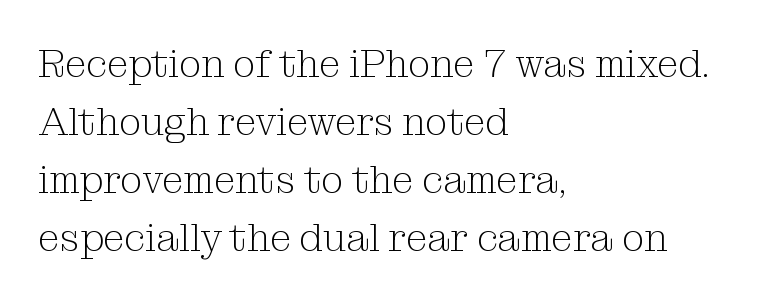
The image shows 39 px light serif type, upright; set left-aligned, normal line spacing (1.49x), normal letter spacing, not underlined; medium stroke contrast and a medium x-height.
